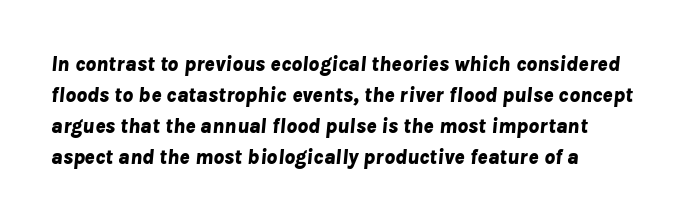
{"italic": "yes", "lean": "right", "slant_degrees": 8, "bold": "yes", "underline": "no", "align": "left", "line_spacing": "normal", "line_spacing_ratio": 1.48, "letter_spacing": "normal", "letter_spacing_em": 0.0, "glyph_px": 21}
